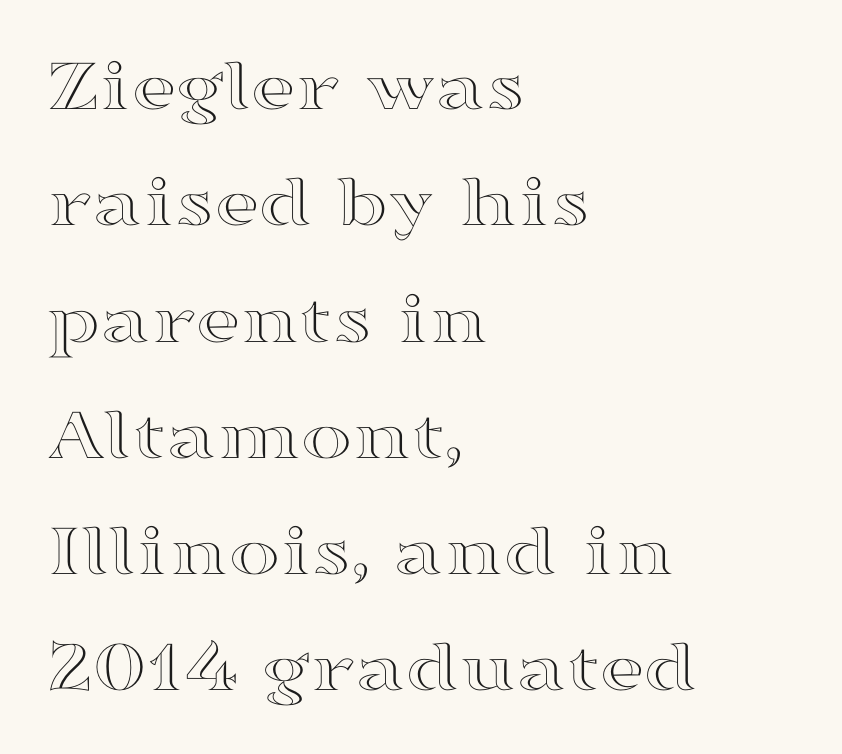
Check the space under the baseline: it is left empty. The rendering uses natural spacing where letterforms have individual widths. The face used here is rendered with its standard letterfit. Alignment: flush left. How would I describe the line gaps? Plain and ordinary. If you drew a line through each stem, it would be perfectly vertical.
